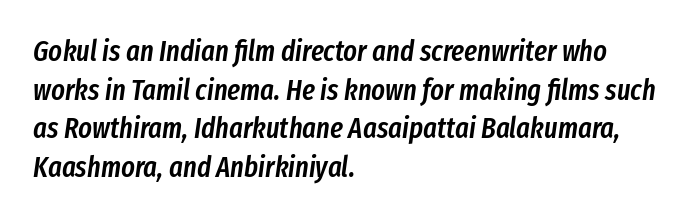
The image shows 29 px semibold, condensed type, italic (leaning right); set left-aligned, normal line spacing (1.33x), normal letter spacing, not underlined; low stroke contrast and a medium x-height.
